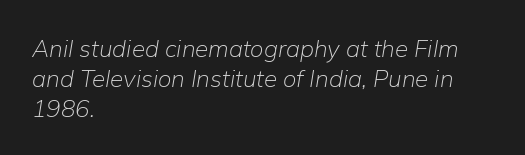
{"italic": "yes", "lean": "right", "slant_degrees": 9, "bold": "no", "underline": "no", "align": "left", "line_spacing": "normal", "line_spacing_ratio": 1.25, "letter_spacing": "normal", "letter_spacing_em": 0.0, "glyph_px": 24}
